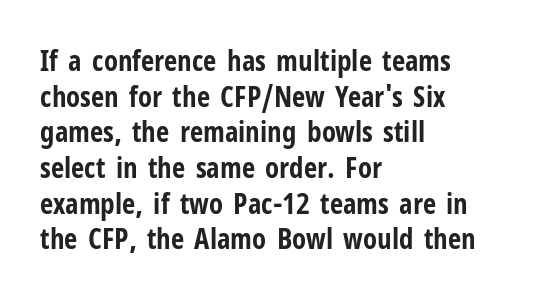
Q: Is the text bold? A: Yes.
Q: Is the text italic (slanted)? A: No, it is upright.
Q: Is the typeface a serif or a sans-serif typeface? A: Sans-serif.
Q: Is the text underlined? A: No.
Q: How is the paragraph aligned? A: Left-aligned.
Q: Is the spacing between letters normal or unusually wide? A: Normal.
Q: Width (condensed, normal, or wide)? A: Condensed.
Q: Stroke contrast? A: Low.
Q: x-height? A: Medium.
Q: Monospaced? A: No.
